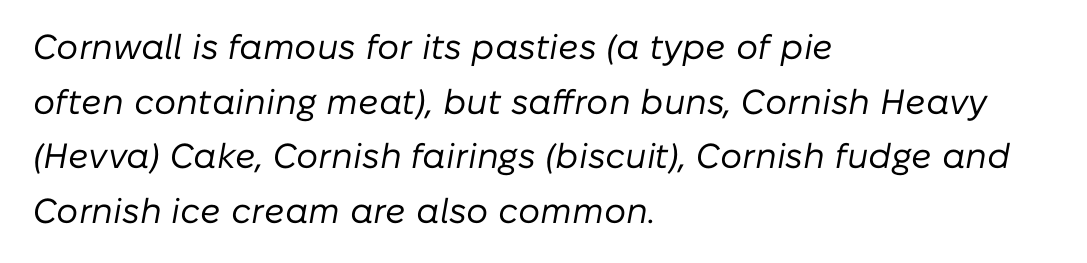
{"italic": "yes", "lean": "right", "slant_degrees": 10, "bold": "no", "weight": "regular", "width": "normal", "stroke_contrast": "low", "x_height": "medium", "monospaced": "no", "underline": "no", "align": "left", "line_spacing": "normal", "line_spacing_ratio": 1.56, "letter_spacing": "normal", "letter_spacing_em": 0.0, "glyph_px": 35}
